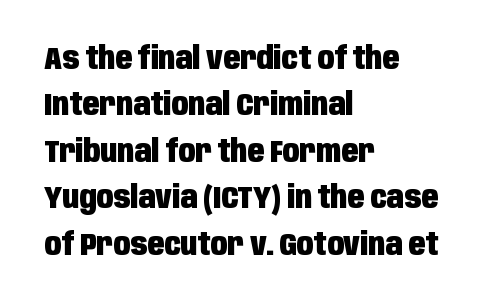
A full-strength bold gives these letters their thick strokes. Leading: standard. A roman cut, with each character standing at attention. Character widths vary here, with narrow letters taking less room than wide ones.
